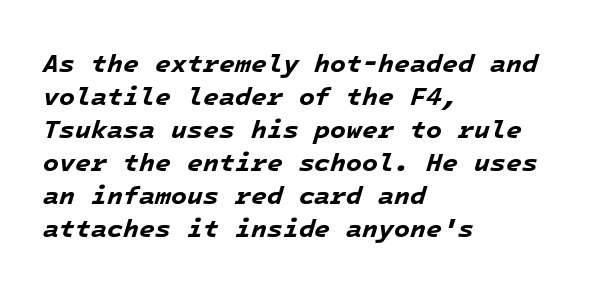
Q: Is the text bold? A: Yes.
Q: Is the text italic (slanted)? A: Yes, it leans right by about 16 degrees.
Q: Is the text underlined? A: No.
Q: How is the paragraph aligned? A: Left-aligned.
Q: Is the spacing between letters normal or unusually wide? A: Normal.
Q: Is the spacing between lines tight, normal or loose? A: Normal.
